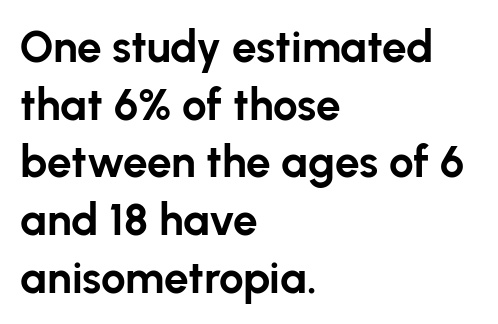
The lettering holds an erect, upright posture throughout. What stands out about the letter spacing? Nothing — it is the standard amount. The passage shown is typed in a proportional face where columns would drift. The strip under each line holds only bare page.
